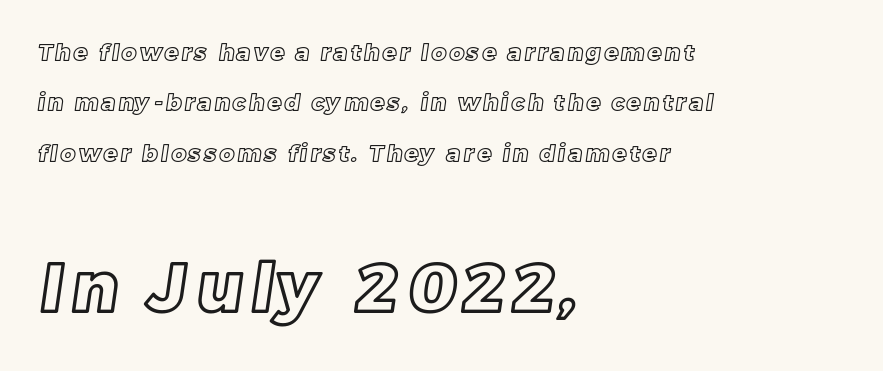
The image shows 68 px text type; set left-aligned, loose line spacing (2.19x), not underlined; the second (bottom) block is 2.96x larger; a large x-height.
